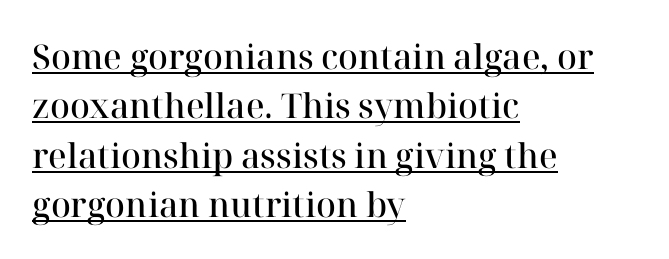
Every stem runs plumb, perpendicular to the baseline. Do the characters align in a grid? No, the font is proportional. Students, note that the glyphs here touch the page at normal intervals. Line starts are locked; line ends wander. Notice how a bar underscores the lettering throughout. Line spacing here is normal.
